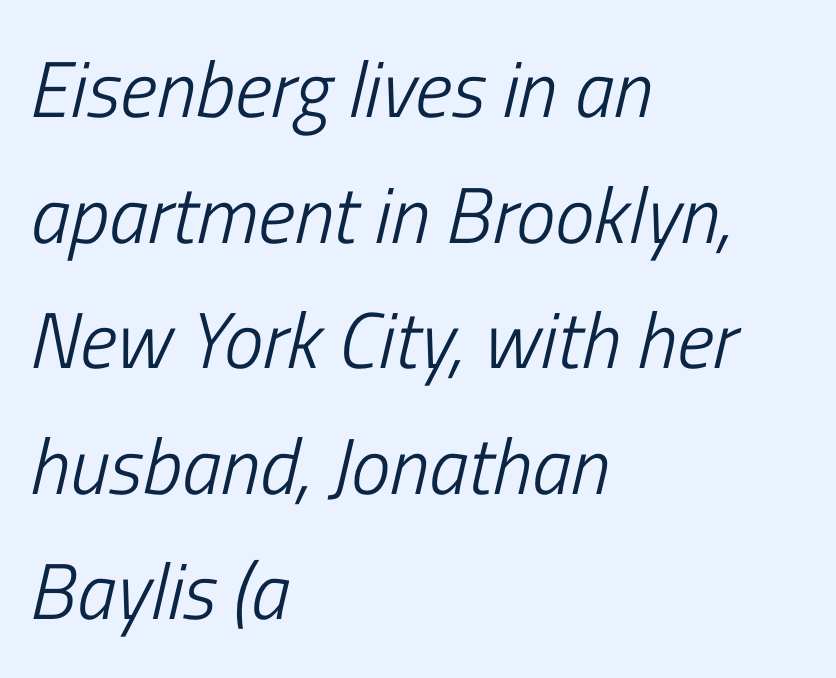
{"italic": "yes", "lean": "right", "slant_degrees": 13, "bold": "no", "weight": "light", "width": "condensed", "stroke_contrast": "low", "x_height": "medium", "monospaced": "no", "underline": "no", "align": "left", "line_spacing": "normal", "line_spacing_ratio": 1.59, "letter_spacing": "normal", "letter_spacing_em": 0.0, "glyph_px": 79}
